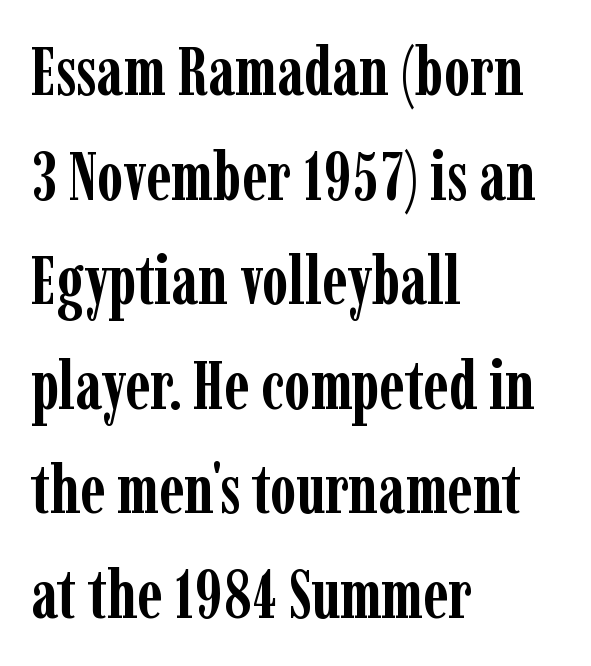
Q: Is the text bold? A: Yes.
Q: Is the text italic (slanted)? A: No, it is upright.
Q: Is the typeface a serif or a sans-serif typeface? A: Serif.
Q: Is the text underlined? A: No.
Q: How is the paragraph aligned? A: Left-aligned.
Q: Is the spacing between letters normal or unusually wide? A: Normal.
Q: Is the spacing between lines tight, normal or loose? A: Normal.
Q: Width (condensed, normal, or wide)? A: Condensed.
Q: Stroke contrast? A: Low.
Q: x-height? A: Medium.
Q: Monospaced? A: No.
